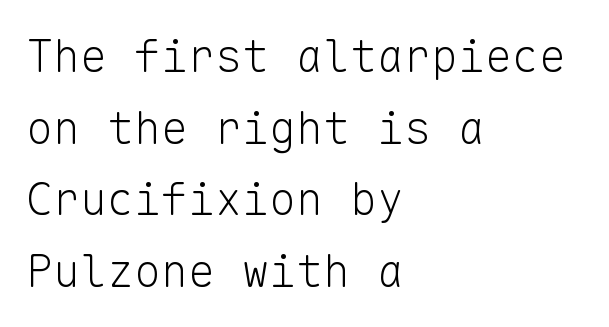
This is not heavy type; no bold has been used. Each row of text sits above clean, open space. Each word holds together tightly as a unit, with standard inter-letter gaps. If you measured baseline to baseline, you'd find a middling distance. Visually the block forms a straight wall on the left and a jagged coastline on the right. Quick note: not italic, upright.
